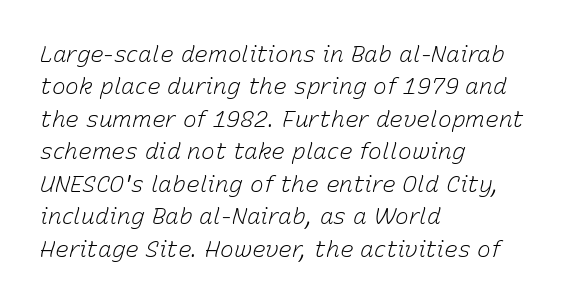
{"italic": "yes", "lean": "right", "slant_degrees": 15, "bold": "no", "underline": "no", "align": "left", "line_spacing": "normal", "line_spacing_ratio": 1.41, "letter_spacing": "normal", "letter_spacing_em": 0.0, "glyph_px": 23}
